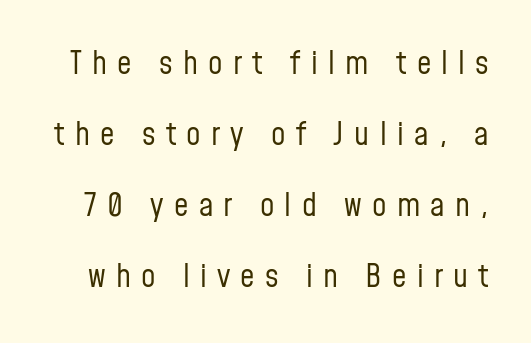
The string is rendered with underlining switched off. Glyph-to-glyph distance is far greater than everyday printed text. Spacing verdict: proportional, widths tailored to each character. One glance says open: line gaps are wider than usual. When letters stand straight like this, we call the style roman or upright.
